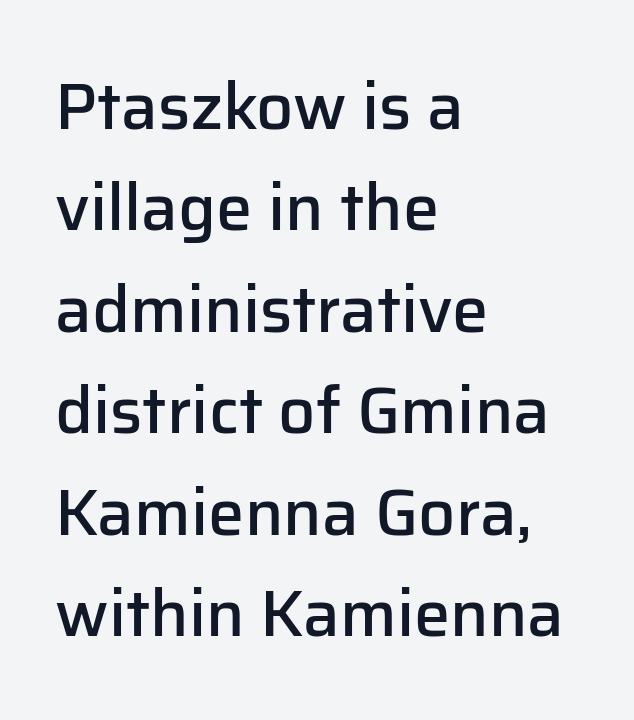
Q: Is the text bold? A: Semi-bold.
Q: Is the text italic (slanted)? A: No, it is upright.
Q: Is the typeface a serif or a sans-serif typeface? A: Sans-serif.
Q: Is the text underlined? A: No.
Q: How is the paragraph aligned? A: Left-aligned.
Q: Is the spacing between letters normal or unusually wide? A: Normal.
Q: Is the spacing between lines tight, normal or loose? A: Normal.
Q: Width (condensed, normal, or wide)? A: Normal.
Q: Stroke contrast? A: Low.
Q: x-height? A: Medium.
Q: Monospaced? A: No.
